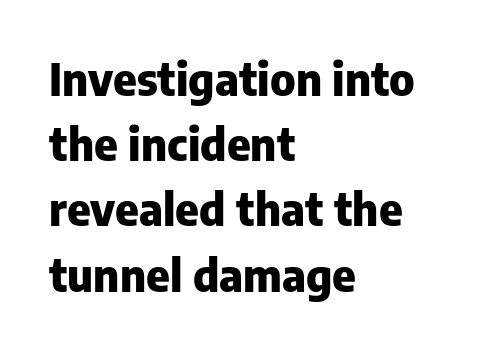
Q: Is the text bold? A: Yes.
Q: Is the text italic (slanted)? A: No, it is upright.
Q: Is the typeface a serif or a sans-serif typeface? A: Sans-serif.
Q: Is the text underlined? A: No.
Q: How is the paragraph aligned? A: Left-aligned.
Q: Is the spacing between letters normal or unusually wide? A: Normal.
Q: Is the spacing between lines tight, normal or loose? A: Normal.
Q: Width (condensed, normal, or wide)? A: Normal.
Q: Stroke contrast? A: Low.
Q: x-height? A: Medium.
Q: Monospaced? A: No.
